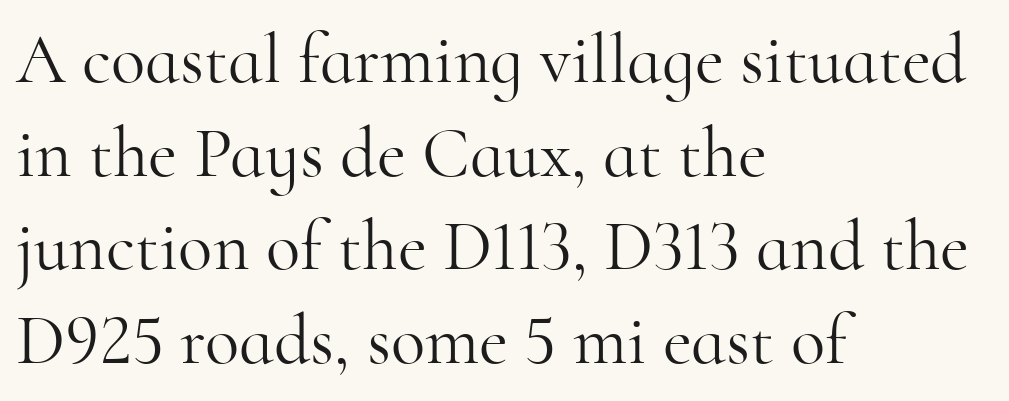
The letters advance in unequal steps, a hallmark of proportional type. Vertical spacing — default. No letter is thick-stroked: the sample isn't bold. Rule under the text: the space is simply empty. This sample is left-justified, so line endings fall wherever the words run out. The text was rendered using a seriffed face with decorative stroke endings.
